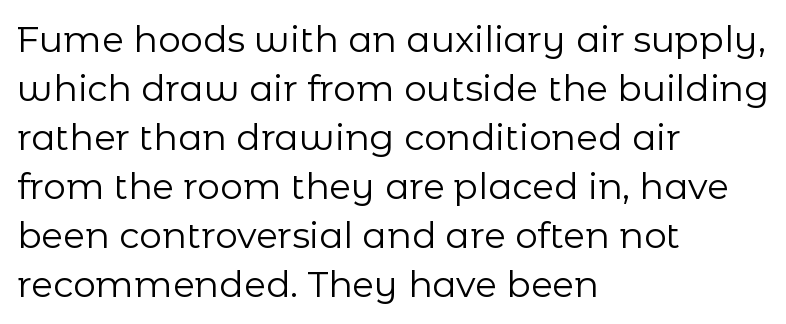
Q: Is the text bold? A: No.
Q: Is the text italic (slanted)? A: No, it is upright.
Q: Is the typeface a serif or a sans-serif typeface? A: Sans-serif.
Q: Is the text underlined? A: No.
Q: How is the paragraph aligned? A: Left-aligned.
Q: Is the spacing between letters normal or unusually wide? A: Normal.
Q: Is the spacing between lines tight, normal or loose? A: Normal.
Q: Width (condensed, normal, or wide)? A: Normal.
Q: Stroke contrast? A: Low.
Q: x-height? A: Medium.
Q: Monospaced? A: No.
